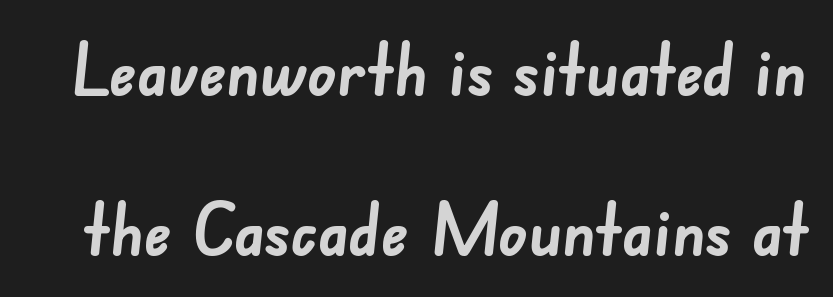
The image shows 71 px semibold sans-serif type; set loose line spacing (2.25x), normal letter spacing, not underlined; low stroke contrast and a small x-height.
